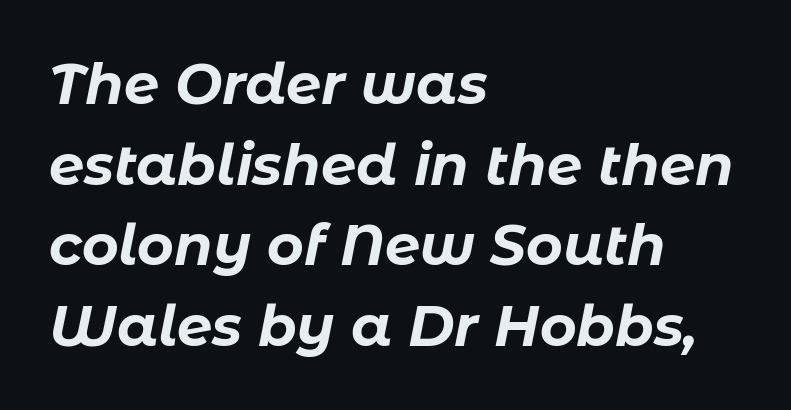
{"italic": "yes", "lean": "right", "slant_degrees": 11, "bold": "yes", "weight": "bold", "width": "normal", "stroke_contrast": "low", "x_height": "medium", "monospaced": "no", "underline": "no", "align": "left", "line_spacing": "normal", "line_spacing_ratio": 1.44, "letter_spacing": "normal", "letter_spacing_em": 0.0, "glyph_px": 56}
